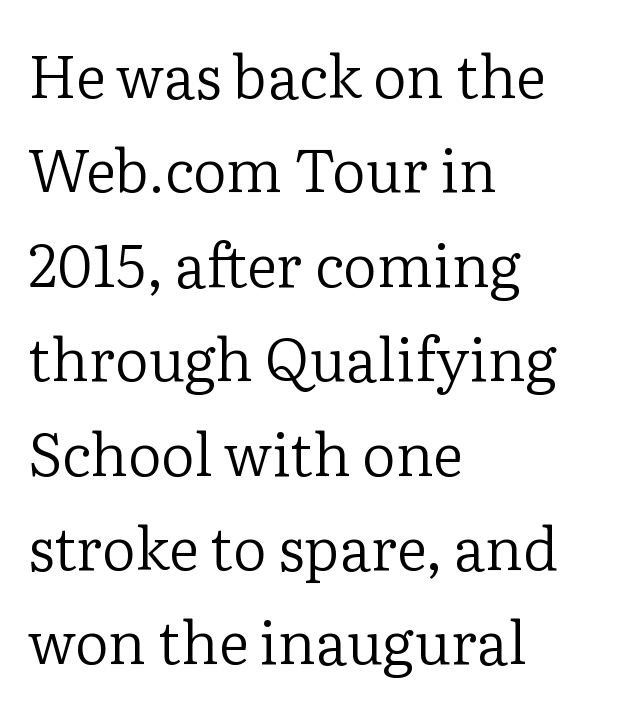
{"serif": "yes", "italic": "no", "bold": "no", "weight": "regular", "width": "normal", "stroke_contrast": "low", "x_height": "medium", "monospaced": "no", "underline": "no", "align": "left", "line_spacing": "normal", "line_spacing_ratio": 1.6, "letter_spacing": "normal", "letter_spacing_em": 0.0, "glyph_px": 59}
